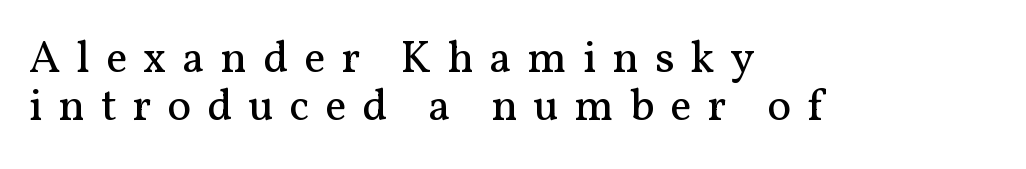
Q: Is the text bold? A: No.
Q: Is the text italic (slanted)? A: No, it is upright.
Q: Is the typeface a serif or a sans-serif typeface? A: Serif.
Q: Is the text underlined? A: No.
Q: How is the paragraph aligned? A: Left-aligned.
Q: Is the spacing between letters normal or unusually wide? A: Unusually wide.
Q: Is the spacing between lines tight, normal or loose? A: Tight.
Q: Width (condensed, normal, or wide)? A: Normal.
Q: Stroke contrast? A: Medium.
Q: x-height? A: Medium.
Q: Monospaced? A: No.
